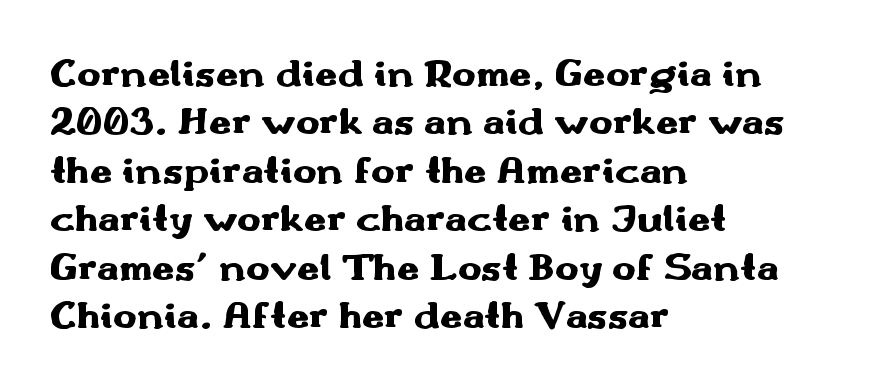
Q: Is the text bold? A: Yes.
Q: Is the text italic (slanted)? A: No, it is upright.
Q: Is the typeface a serif or a sans-serif typeface? A: Sans-serif.
Q: Is the text underlined? A: No.
Q: How is the paragraph aligned? A: Left-aligned.
Q: Is the spacing between letters normal or unusually wide? A: Normal.
Q: Width (condensed, normal, or wide)? A: Wide.
Q: Stroke contrast? A: Medium.
Q: x-height? A: Small.
Q: Monospaced? A: No.
